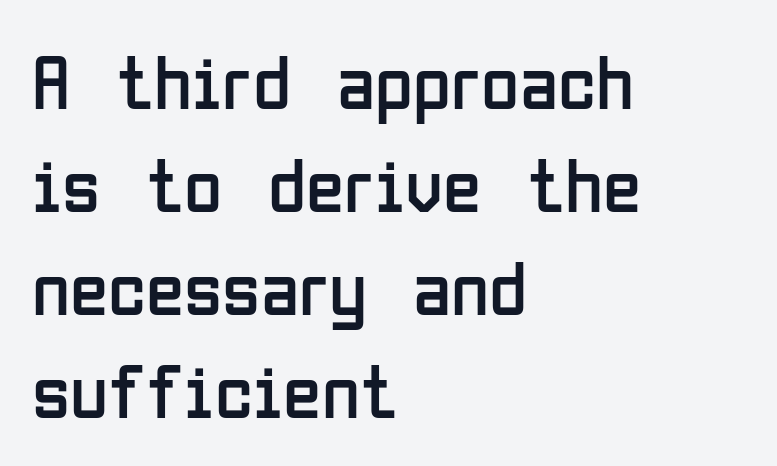
Q: Is the text bold? A: No.
Q: Is the text italic (slanted)? A: No, it is upright.
Q: Is the typeface a serif or a sans-serif typeface? A: Sans-serif.
Q: Is the text underlined? A: No.
Q: How is the paragraph aligned? A: Left-aligned.
Q: Is the spacing between letters normal or unusually wide? A: Normal.
Q: Is the spacing between lines tight, normal or loose? A: Normal.
Q: Width (condensed, normal, or wide)? A: Condensed.
Q: Stroke contrast? A: Low.
Q: x-height? A: Medium.
Q: Monospaced? A: No.
